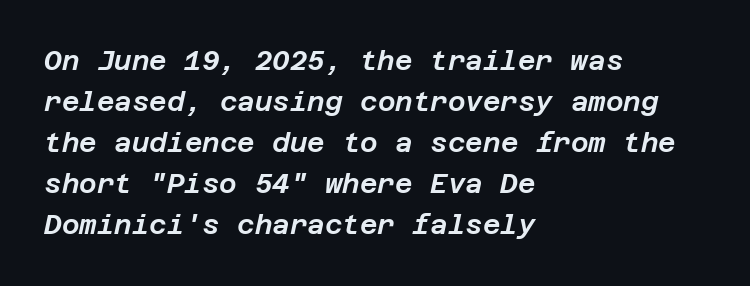
{"italic": "yes", "lean": "right", "slant_degrees": 12, "underline": "no", "align": "left", "line_spacing": "normal", "line_spacing_ratio": 1.52, "letter_spacing": "normal", "letter_spacing_em": 0.0, "glyph_px": 27}
